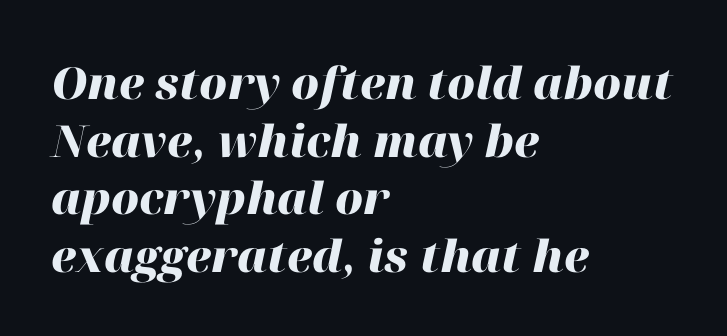
{"italic": "yes", "lean": "right", "slant_degrees": 12, "bold": "yes", "weight": "heavy", "width": "normal", "stroke_contrast": "high", "x_height": "medium", "monospaced": "no", "underline": "no", "align": "left", "line_spacing": "normal", "line_spacing_ratio": 1.31, "letter_spacing": "normal", "letter_spacing_em": 0.0, "glyph_px": 44}
